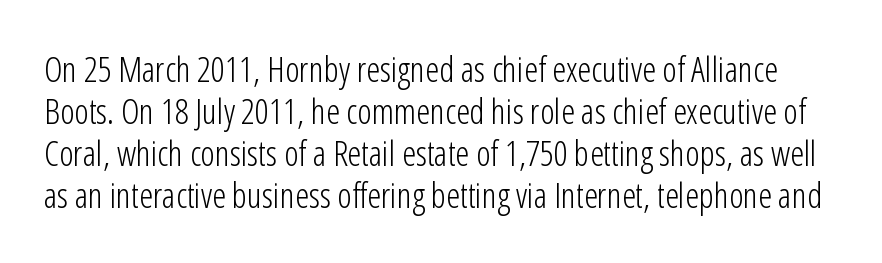
Q: Is the text bold? A: No.
Q: Is the text italic (slanted)? A: No, it is upright.
Q: Is the typeface a serif or a sans-serif typeface? A: Sans-serif.
Q: Is the text underlined? A: No.
Q: Is the spacing between letters normal or unusually wide? A: Normal.
Q: Width (condensed, normal, or wide)? A: Condensed.
Q: Stroke contrast? A: Low.
Q: x-height? A: Medium.
Q: Monospaced? A: No.
